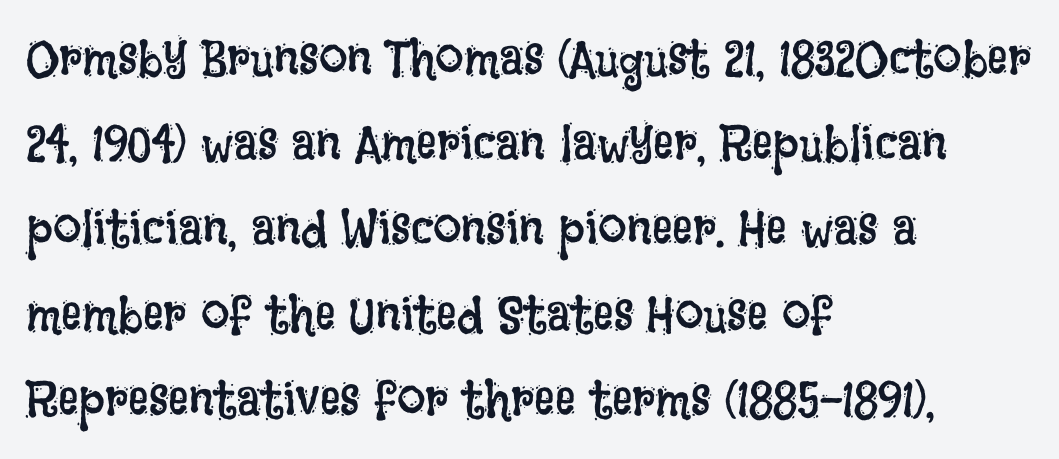
Is the type heavy? It reads as light-to-regular instead. This block has exactly the height ordinary leading produces. Descender tails drop into unmarked territory. Short note: letters normally spaced.
